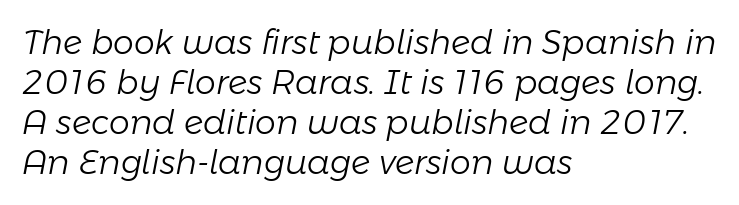
{"italic": "yes", "lean": "right", "slant_degrees": 11, "bold": "no", "weight": "light", "width": "normal", "stroke_contrast": "low", "x_height": "medium", "monospaced": "no", "underline": "no", "align": "left", "line_spacing_ratio": 1.21, "letter_spacing": "normal", "letter_spacing_em": 0.0, "glyph_px": 33}
